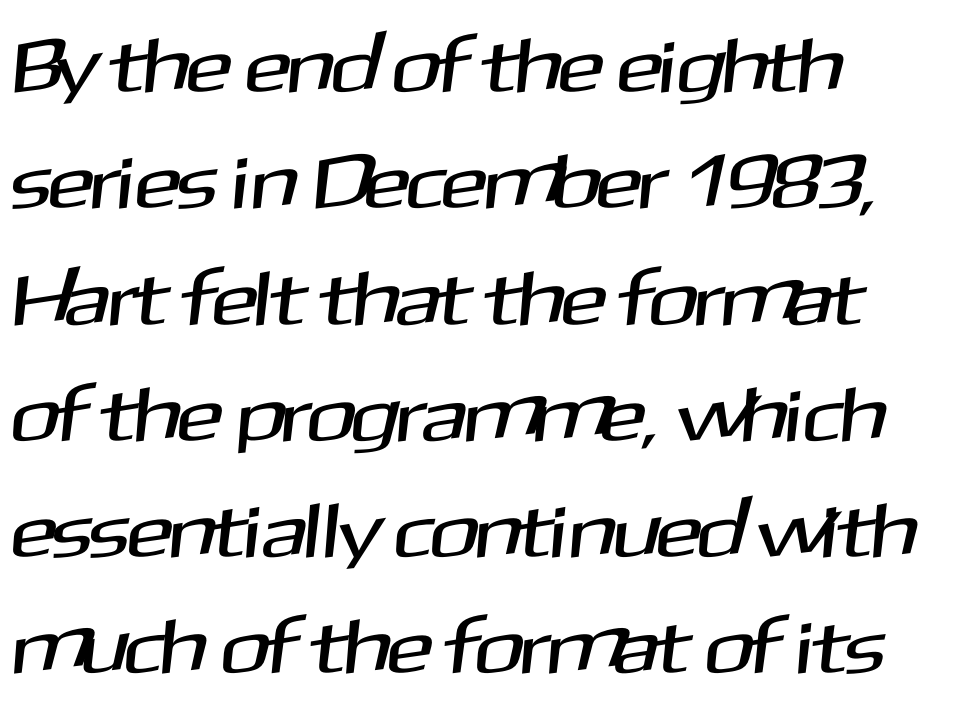
The image shows 77 px sans-serif type; set left-aligned, normal line spacing (1.51x), normal letter spacing, not underlined; medium stroke contrast and a medium x-height.
